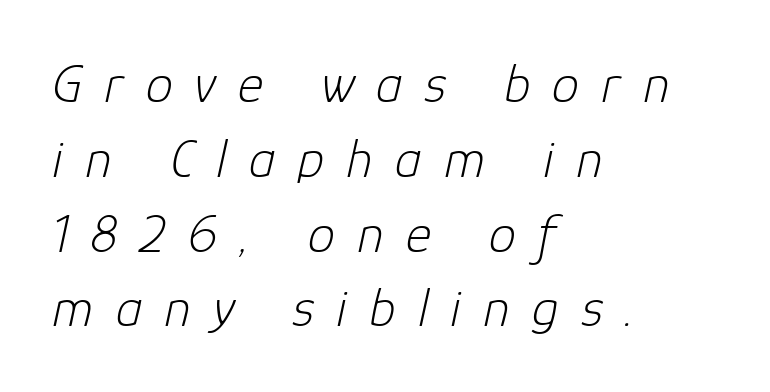
Q: Is the text bold? A: No.
Q: Is the text italic (slanted)? A: Yes, it leans right by about 12 degrees.
Q: Is the text underlined? A: No.
Q: How is the paragraph aligned? A: Left-aligned.
Q: Is the spacing between letters normal or unusually wide? A: Unusually wide.
Q: Is the spacing between lines tight, normal or loose? A: Normal.
Q: Width (condensed, normal, or wide)? A: Normal.
Q: Stroke contrast? A: Low.
Q: x-height? A: Medium.
Q: Monospaced? A: No.
